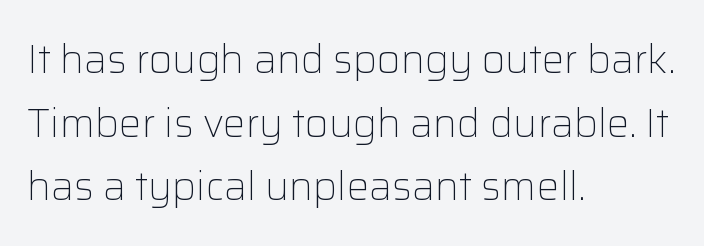
{"serif": "no", "italic": "no", "bold": "no", "weight": "light", "width": "normal", "stroke_contrast": "low", "x_height": "medium", "monospaced": "no", "underline": "no", "align": "left", "line_spacing": "normal", "line_spacing_ratio": 1.59, "letter_spacing": "normal", "letter_spacing_em": 0.0, "glyph_px": 40}
